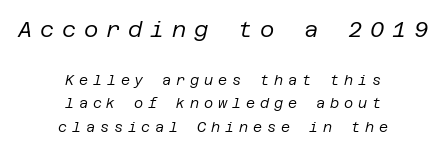
If you measured baseline to baseline, you'd find a middling distance. The letters are spread apart with noticeably loose tracking. The letters are slanted; this is an italic face. A light-to-regular cut is what we see here. Plain, unruled lines of type.
